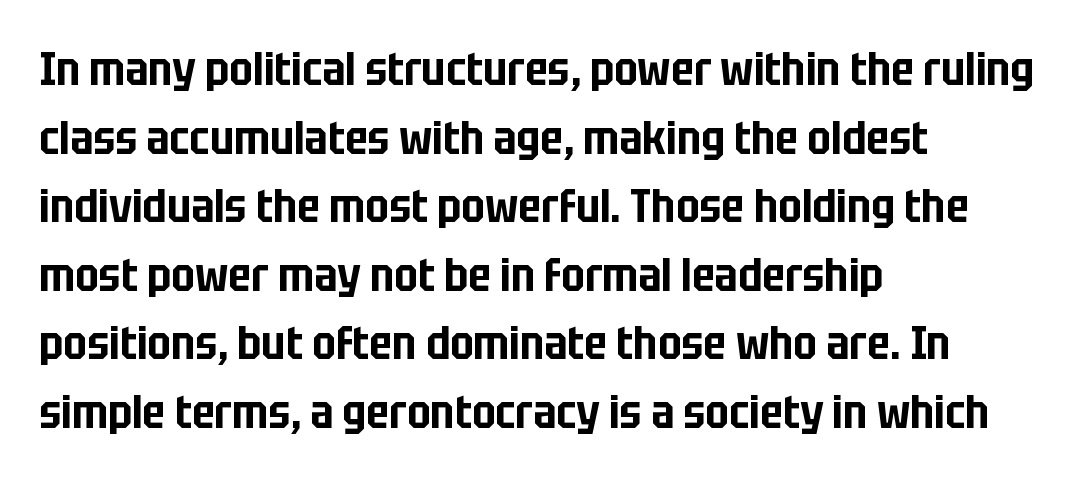
Q: Is the text italic (slanted)? A: No, it is upright.
Q: Is the typeface a serif or a sans-serif typeface? A: Sans-serif.
Q: Is the text underlined? A: No.
Q: How is the paragraph aligned? A: Left-aligned.
Q: Is the spacing between letters normal or unusually wide? A: Normal.
Q: Is the spacing between lines tight, normal or loose? A: Normal.
Q: Width (condensed, normal, or wide)? A: Condensed.
Q: Stroke contrast? A: Low.
Q: x-height? A: Large.
Q: Monospaced? A: No.
